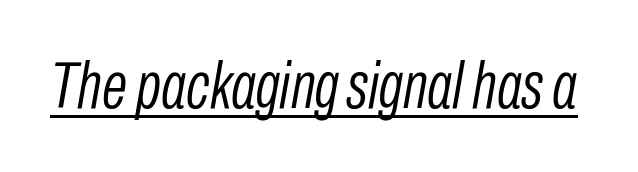
{"italic": "yes", "lean": "right", "slant_degrees": 10, "bold": "no", "weight": "light", "width": "condensed", "stroke_contrast": "low", "x_height": "medium", "monospaced": "no", "underline": "yes", "letter_spacing": "normal", "letter_spacing_em": 0.0, "glyph_px": 66}
